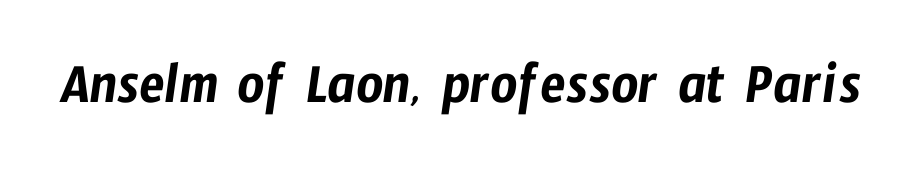
Q: Is the typeface a serif or a sans-serif typeface? A: Sans-serif.
Q: Is the text underlined? A: No.
Q: Is the spacing between letters normal or unusually wide? A: Normal.
Q: Width (condensed, normal, or wide)? A: Condensed.
Q: Stroke contrast? A: Low.
Q: x-height? A: Medium.
Q: Monospaced? A: No.
